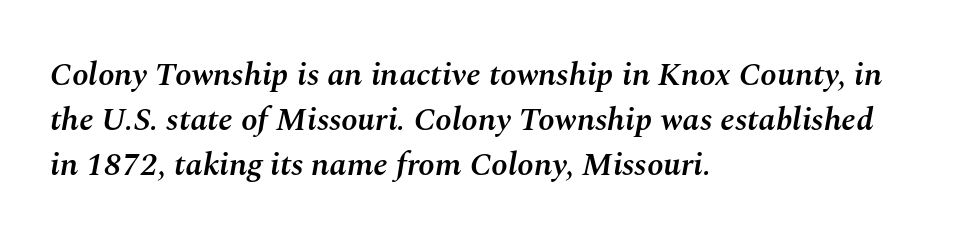
Q: Is the text bold? A: Semi-bold.
Q: Is the text italic (slanted)? A: Yes, it leans right by about 10 degrees.
Q: Is the text underlined? A: No.
Q: How is the paragraph aligned? A: Left-aligned.
Q: Is the spacing between letters normal or unusually wide? A: Normal.
Q: Is the spacing between lines tight, normal or loose? A: Normal.
Q: Width (condensed, normal, or wide)? A: Normal.
Q: Stroke contrast? A: Medium.
Q: x-height? A: Medium.
Q: Monospaced? A: No.
